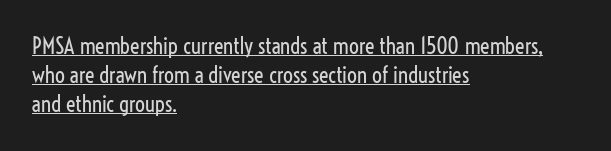
Q: Is the text bold? A: No.
Q: Is the text italic (slanted)? A: No, it is upright.
Q: Is the text underlined? A: Yes.
Q: How is the paragraph aligned? A: Left-aligned.
Q: Is the spacing between letters normal or unusually wide? A: Normal.
Q: Is the spacing between lines tight, normal or loose? A: Normal.
